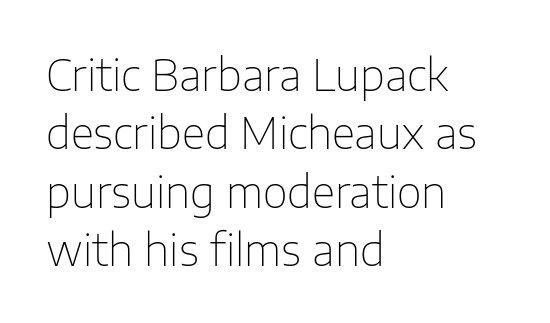
Q: Is the text bold? A: No.
Q: Is the text italic (slanted)? A: No, it is upright.
Q: Is the typeface a serif or a sans-serif typeface? A: Sans-serif.
Q: Is the text underlined? A: No.
Q: How is the paragraph aligned? A: Left-aligned.
Q: Is the spacing between letters normal or unusually wide? A: Normal.
Q: Is the spacing between lines tight, normal or loose? A: Normal.
Q: Width (condensed, normal, or wide)? A: Normal.
Q: Stroke contrast? A: Low.
Q: x-height? A: Medium.
Q: Monospaced? A: No.
